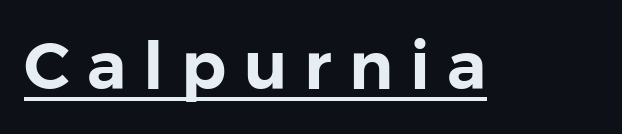
Is this a fixed-width face? No — the glyphs have proportional, varying widths. The specimen reads as upright at a glance. The typeface chosen for these lines omits serifs. The lettering is marked with a stroke running underneath it. Look at the tracking — it's clearly loosened, letters drifting apart.
